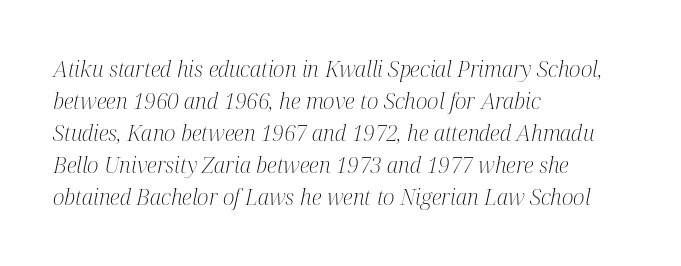
The image shows 22 px text type, italic (leaning right); set left-aligned, normal line spacing (1.46x), normal letter spacing, not underlined.
